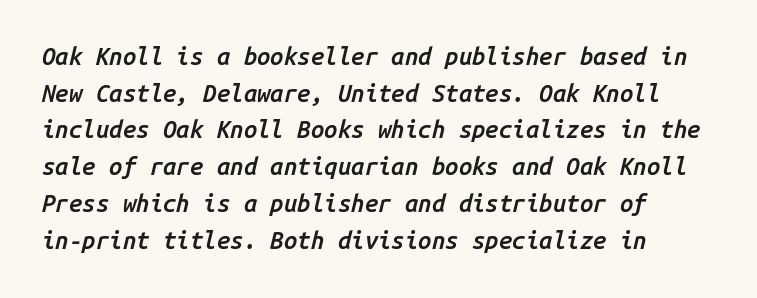
{"italic": "yes", "lean": "right", "slant_degrees": 14, "bold": "semi", "underline": "no", "align": "left", "line_spacing": "normal", "line_spacing_ratio": 1.53, "letter_spacing": "normal", "letter_spacing_em": 0.0, "glyph_px": 24}
